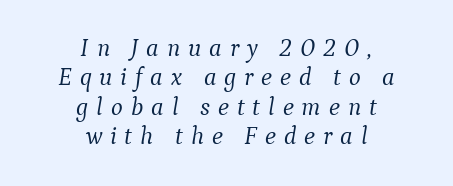
The text block is weighted toward neither margin, spreading evenly from the middle. Stroke thickness stays within the range of a standard reading face or lighter. Someone cranked the tracking dial way up on this one. Yep, that's italic — everything's leaning. Underlining? Definitely not there.
